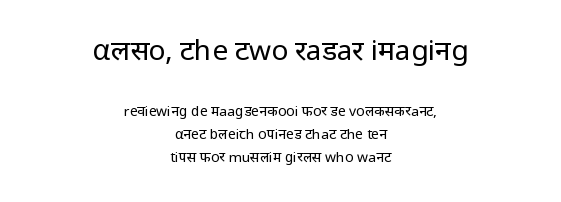
Q: Is the text bold? A: No.
Q: Is the text italic (slanted)? A: No, it is upright.
Q: Is the typeface a serif or a sans-serif typeface? A: Sans-serif.
Q: Is the text underlined? A: No.
Q: How is the paragraph aligned? A: Centered.
Q: Is the spacing between letters normal or unusually wide? A: Normal.
Q: Is the spacing between lines tight, normal or loose? A: Normal.
Q: Which block of text is set in a larger size, the first (top) or the second (bottom)? A: The first (top) one.
Q: Width (condensed, normal, or wide)? A: Normal.
Q: Stroke contrast? A: Low.
Q: x-height? A: Medium.
Q: Monospaced? A: No.
